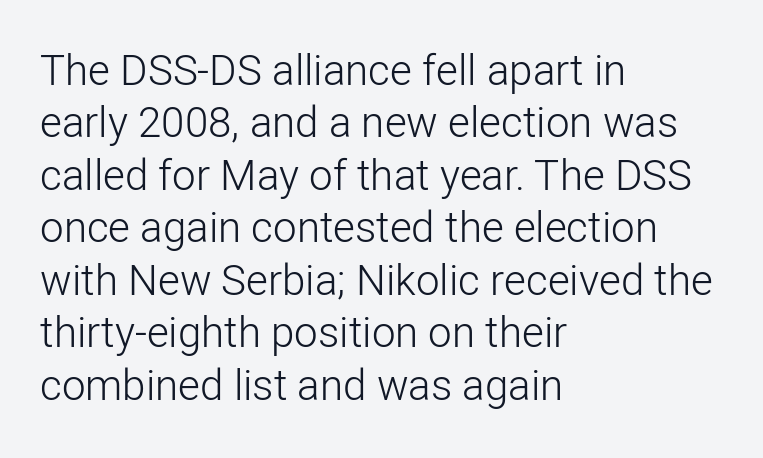
The image shows 42 px light sans-serif type, upright; set left-aligned, normal line spacing (1.25x), normal letter spacing, not underlined; low stroke contrast and a medium x-height.
